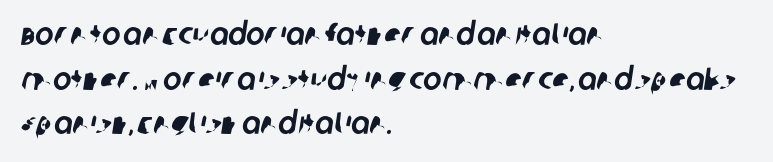
The image shows 31 px sans-serif type; set left-aligned, normal line spacing (1.44x), normal letter spacing, not underlined; low stroke contrast and a large x-height.
